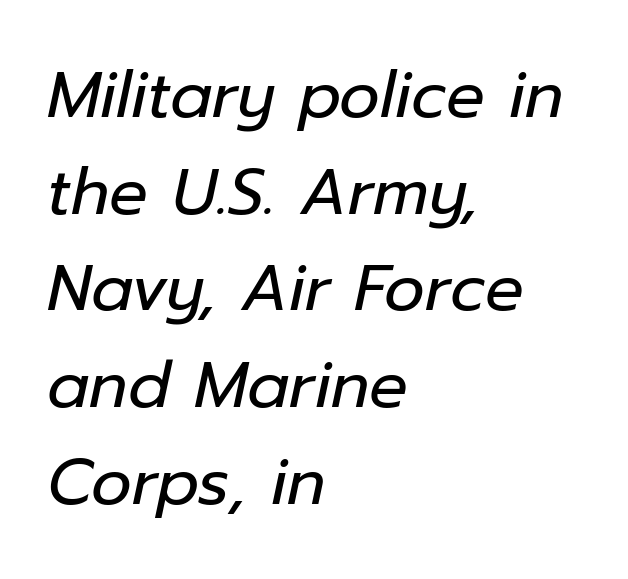
{"italic": "yes", "lean": "right", "slant_degrees": 12, "bold": "no", "weight": "regular", "width": "normal", "stroke_contrast": "low", "x_height": "medium", "monospaced": "no", "underline": "no", "align": "left", "line_spacing": "normal", "line_spacing_ratio": 1.51, "letter_spacing": "normal", "letter_spacing_em": 0.0, "glyph_px": 64}
